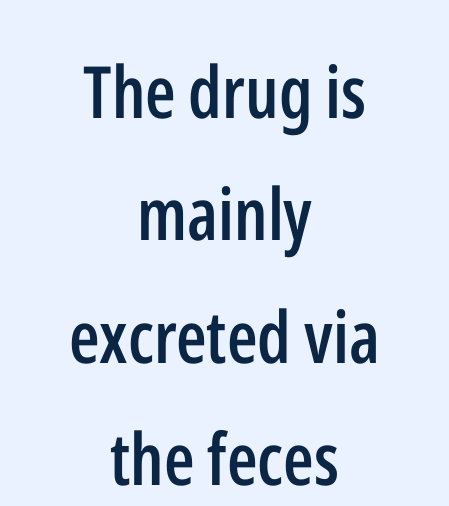
The image shows 72 px semibold, condensed sans-serif type, upright; set centered, normal line spacing (1.7x), normal letter spacing, not underlined; low stroke contrast and a medium x-height.
